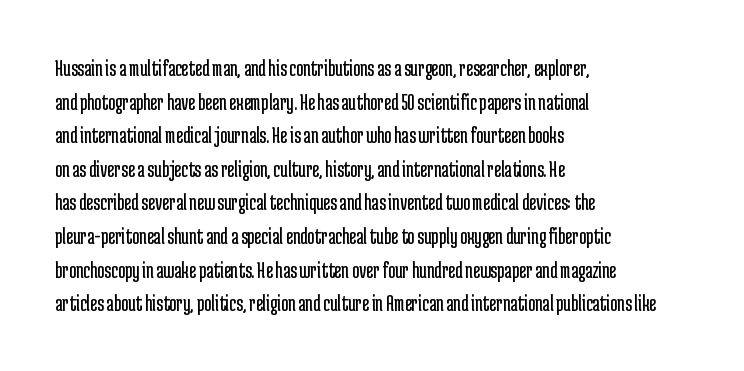
The image shows 24 px text type, upright; set left-aligned, normal line spacing (1.4x), normal letter spacing, not underlined.
